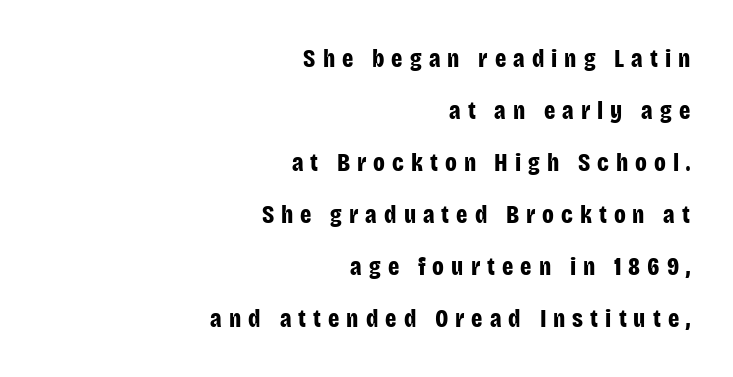
Plenty of ink on the page — the face is bold. Is the block centered? No — it sits flush against the right margin. The leading is generous, giving the passage an open texture. Plain, unruled lines of type. The type sits square on the baseline with zero lean. Substantial extra tracking has been applied to these lines.
